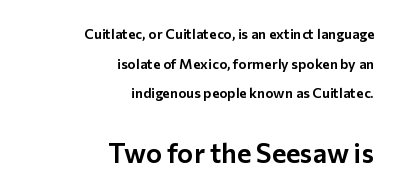
The image shows 27 px text type, upright; set right-aligned, loose line spacing (2.12x), normal letter spacing, not underlined; the second (bottom) block is 1.93x larger.
